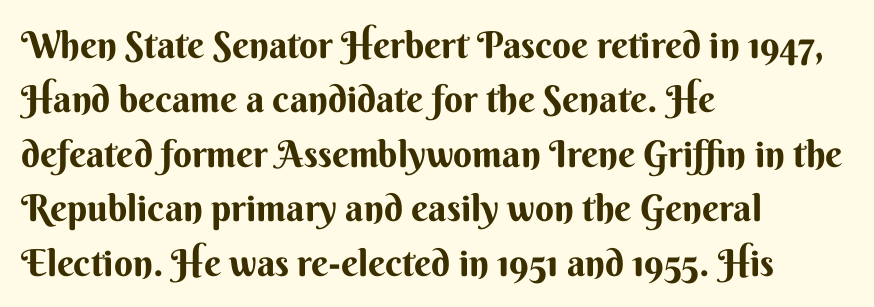
{"serif": "no", "italic": "no", "bold": "yes", "weight": "bold", "width": "normal", "stroke_contrast": "medium", "x_height": "small", "monospaced": "no", "underline": "no", "align": "left", "line_spacing": "normal", "line_spacing_ratio": 1.47, "letter_spacing": "normal", "letter_spacing_em": 0.0, "glyph_px": 37}
